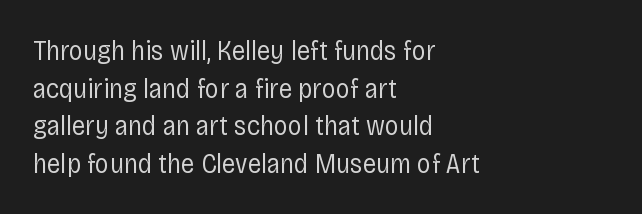
The image shows 28 px regular-weight, condensed sans-serif type, upright; set left-aligned, normal line spacing (1.34x), normal letter spacing, not underlined; low stroke contrast and a large x-height.
